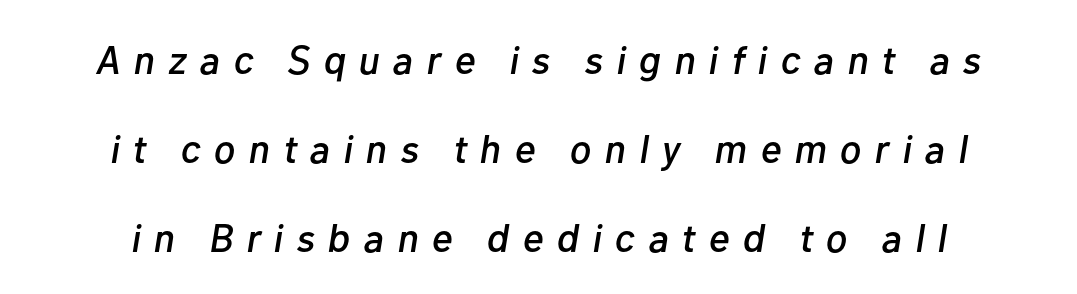
The rendering uses natural spacing where letterforms have individual widths. A typesetter would call this heavily tracked-out type. The specimen reads as italic at a glance. Just letters on the line, the space beneath them empty. This block would shrink considerably if given ordinary leading; it's expanded now. One-word summary of the alignment: center.
